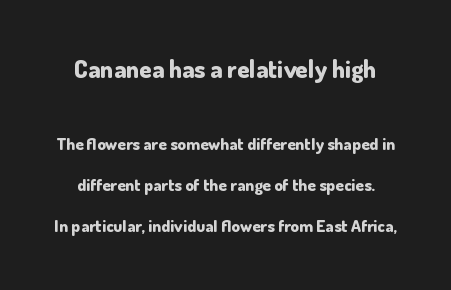
Q: Is the text bold? A: Yes.
Q: Is the text italic (slanted)? A: No, it is upright.
Q: Is the text underlined? A: No.
Q: Is the spacing between letters normal or unusually wide? A: Normal.
Q: Is the spacing between lines tight, normal or loose? A: Loose.
Q: Which block of text is set in a larger size, the first (top) or the second (bottom)? A: The first (top) one.
